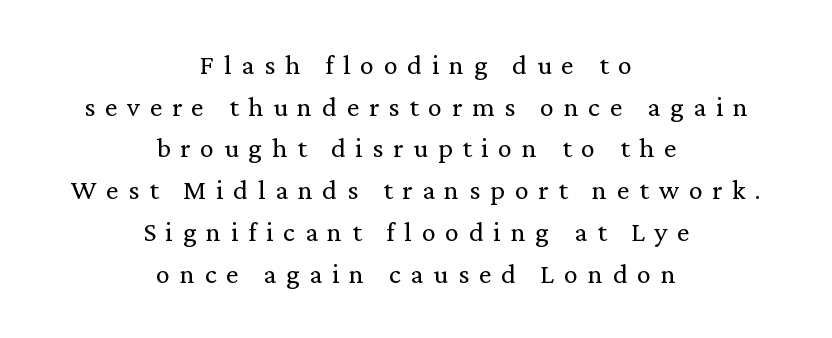
The image shows 28 px regular-weight serif type, upright; set centered, normal line spacing (1.49x), unusually wide letter spacing (+0.35 em), not underlined; medium stroke contrast and a medium x-height.
